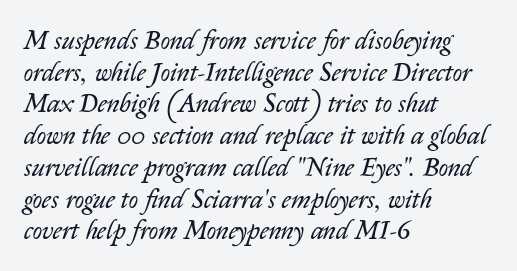
{"italic": "yes", "lean": "right", "slant_degrees": 14, "bold": "no", "underline": "no", "align": "left", "line_spacing_ratio": 1.22, "letter_spacing": "normal", "letter_spacing_em": 0.0, "glyph_px": 26}
